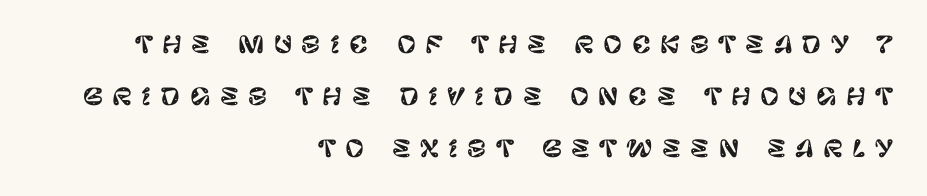
Successive baselines arrive slowly, with a big drop between each. Unmarked baselines from the first word to the last. Look at the tracking — it's clearly loosened, letters drifting apart. Where is the straight margin? On the right.
